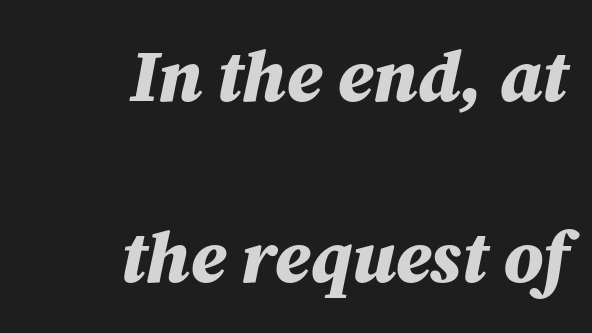
This sample uses plain, unmodified letter spacing. The passage is arranged like a letterhead date or caption credit — flush right. This is oblique type, the kind used for emphasis or titles. Glance below the letters and you will spot only blank space. Set as a true bold cut, around the 700 mark.
